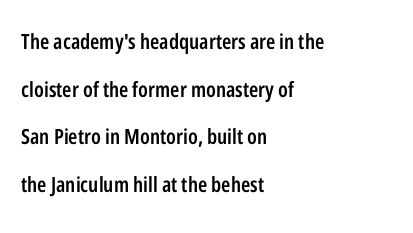
The rendering uses a large line-height, opening up the rows. Check the space under the baseline: it is left empty. On the weight axis this lands at semibold, roughly 600. The type sits square on the baseline with zero lean. The typesetter chose a ragged-right arrangement here.
